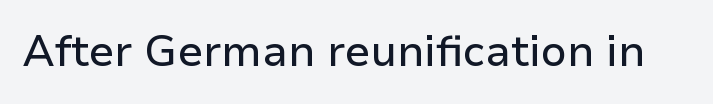
The image shows 43 px sans-serif type, upright; set normal letter spacing, not underlined; low stroke contrast and a medium x-height.
